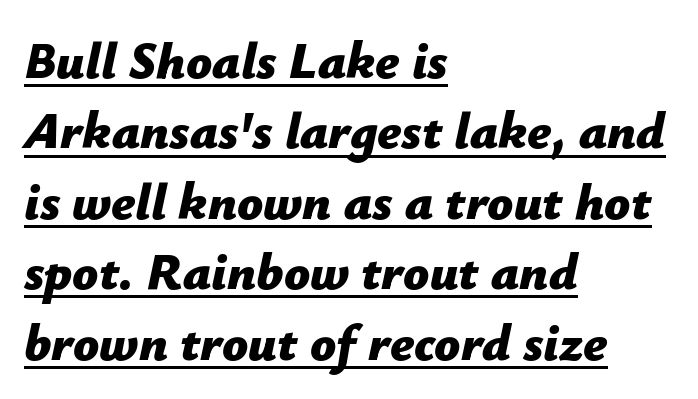
Q: Is the text bold? A: Yes.
Q: Is the text italic (slanted)? A: Yes, it leans right by about 12 degrees.
Q: Is the text underlined? A: Yes.
Q: How is the paragraph aligned? A: Left-aligned.
Q: Is the spacing between letters normal or unusually wide? A: Normal.
Q: Is the spacing between lines tight, normal or loose? A: Normal.
Q: Width (condensed, normal, or wide)? A: Normal.
Q: Stroke contrast? A: Low.
Q: x-height? A: Medium.
Q: Monospaced? A: No.
